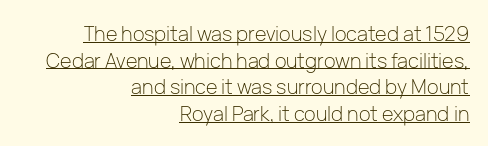
Q: Is the text bold? A: No.
Q: Is the text italic (slanted)? A: No, it is upright.
Q: Is the text underlined? A: Yes.
Q: How is the paragraph aligned? A: Right-aligned.
Q: Is the spacing between letters normal or unusually wide? A: Normal.
Q: Is the spacing between lines tight, normal or loose? A: Normal.
